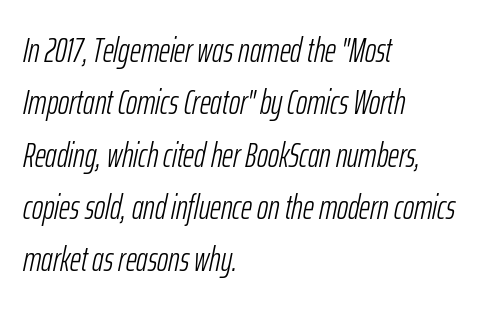
{"italic": "yes", "lean": "right", "slant_degrees": 12, "bold": "no", "weight": "light", "width": "condensed", "stroke_contrast": "low", "x_height": "medium", "monospaced": "no", "underline": "no", "align": "left", "line_spacing": "normal", "line_spacing_ratio": 1.54, "letter_spacing": "normal", "letter_spacing_em": 0.0, "glyph_px": 34}
